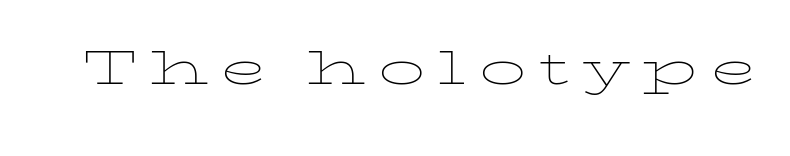
Q: Is the text bold? A: No.
Q: Is the text italic (slanted)? A: No, it is upright.
Q: Is the text underlined? A: No.
Q: Width (condensed, normal, or wide)? A: Wide.
Q: Stroke contrast? A: Low.
Q: x-height? A: Medium.
Q: Monospaced? A: No.
